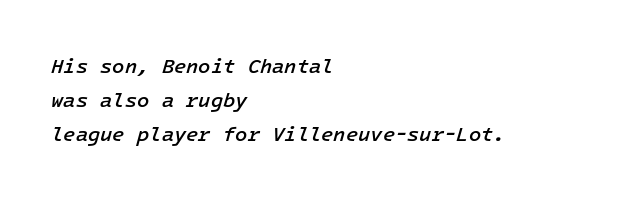
The characters look somewhat weighty, a semibold short of true bold. Nothing unusual about the tracking: characters are spaced as the font intends. Left-aligned paragraph, ragged on the right. Anything drawn beneath the words? Only blank space. The rendering applies a slant to the glyphs.
